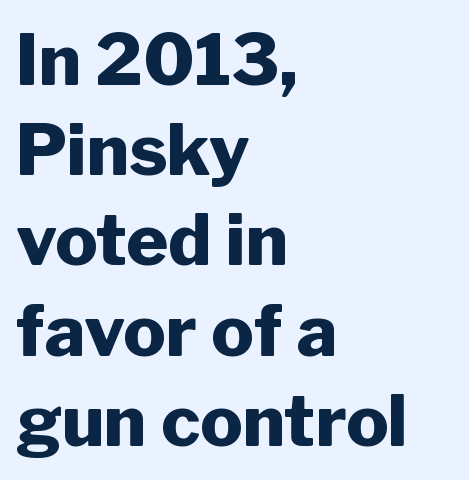
{"serif": "no", "italic": "no", "bold": "yes", "weight": "heavy", "width": "normal", "stroke_contrast": "low", "x_height": "medium", "monospaced": "no", "underline": "no", "align": "left", "line_spacing": "normal", "line_spacing_ratio": 1.27, "letter_spacing": "normal", "letter_spacing_em": 0.0, "glyph_px": 71}
